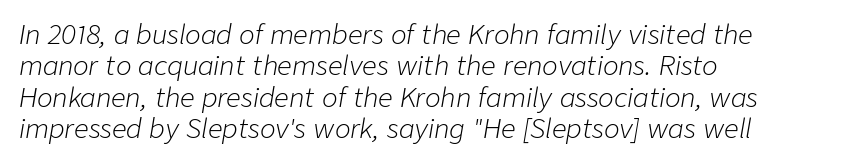
Q: Is the text bold? A: No.
Q: Is the text italic (slanted)? A: Yes, it leans right by about 9 degrees.
Q: Is the text underlined? A: No.
Q: How is the paragraph aligned? A: Left-aligned.
Q: Is the spacing between letters normal or unusually wide? A: Normal.
